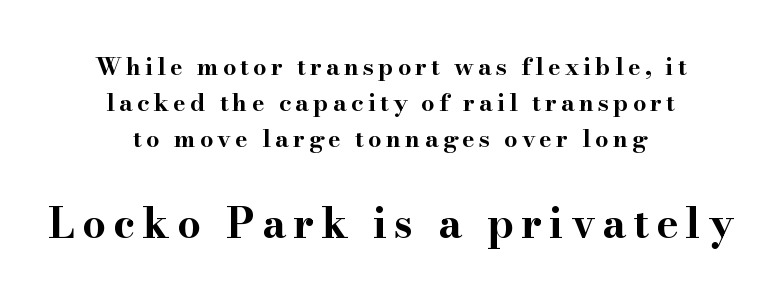
Q: Is the text bold? A: Yes.
Q: Is the text italic (slanted)? A: No, it is upright.
Q: Is the typeface a serif or a sans-serif typeface? A: Serif.
Q: Is the text underlined? A: No.
Q: How is the paragraph aligned? A: Centered.
Q: Is the spacing between lines tight, normal or loose? A: Normal.
Q: Which block of text is set in a larger size, the first (top) or the second (bottom)? A: The second (bottom) one.
Q: Width (condensed, normal, or wide)? A: Wide.
Q: Stroke contrast? A: High.
Q: x-height? A: Small.
Q: Monospaced? A: No.
